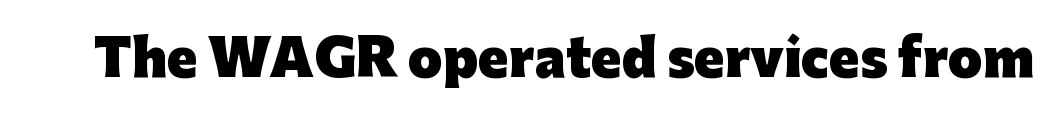
When letters stand straight like this, we call the style roman or upright. The line texture is even and compact thanks to regular tracking. Caption: bold face, heavy strokes. Each letter keeps its own natural width here, so spacing adapts to shape.
